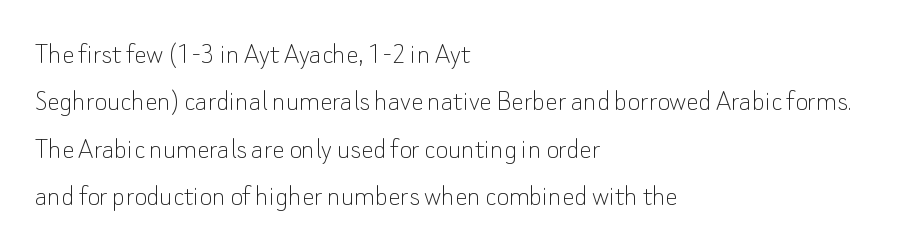
The image shows 31 px thin sans-serif type, upright; set left-aligned, normal line spacing (1.53x), normal letter spacing, not underlined; low stroke contrast and a small x-height.
